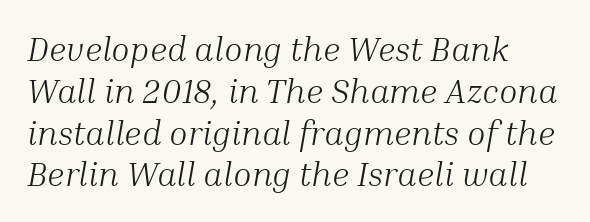
The zone under the glyphs is completely vacant. All the whitespace from short lines collects on the right. Font category for this specimen: serif. Character widths vary here, with narrow letters taking less room than wide ones. Looking at the ascenders, they clearly lean.
